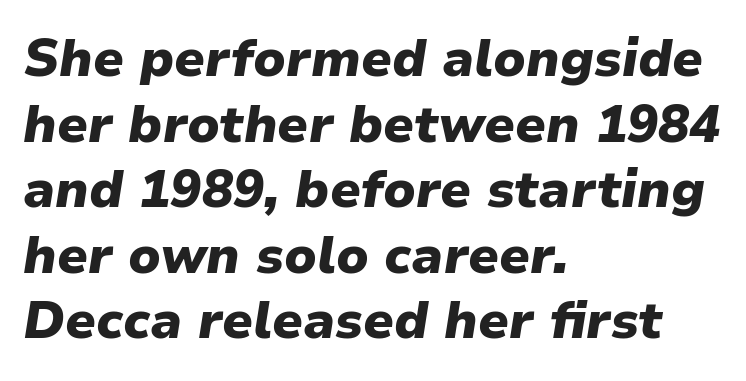
{"italic": "yes", "lean": "right", "slant_degrees": 9, "bold": "yes", "weight": "heavy", "width": "normal", "stroke_contrast": "low", "x_height": "medium", "monospaced": "no", "underline": "no", "align": "left", "line_spacing": "normal", "line_spacing_ratio": 1.26, "letter_spacing": "normal", "letter_spacing_em": 0.0, "glyph_px": 52}
